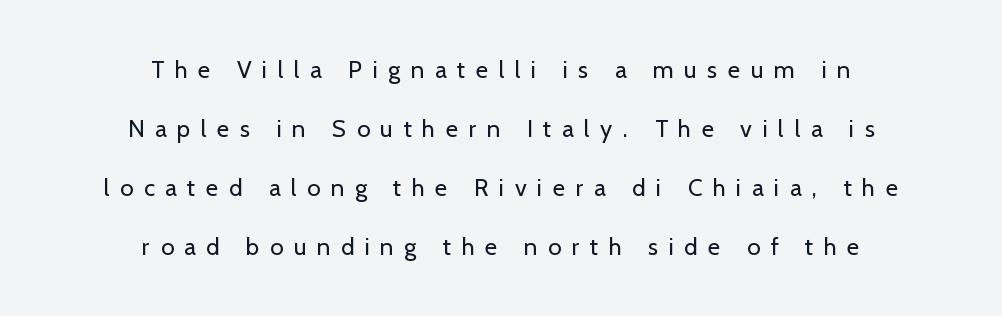
{"italic": "no", "bold": "no", "underline": "no", "align": "center", "line_spacing": "loose", "line_spacing_ratio": 2.46, "letter_spacing": "wide", "letter_spacing_em": 0.44, "glyph_px": 24}
